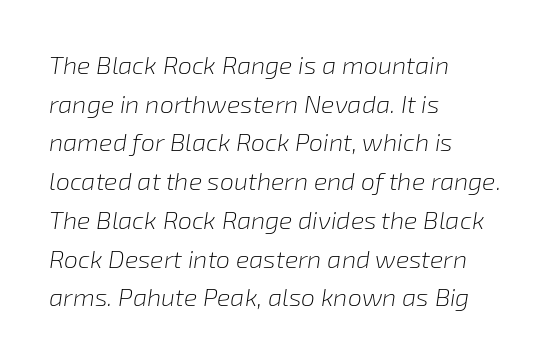
Q: Is the text bold? A: No.
Q: Is the text italic (slanted)? A: Yes, it leans right by about 8 degrees.
Q: Is the text underlined? A: No.
Q: How is the paragraph aligned? A: Left-aligned.
Q: Is the spacing between letters normal or unusually wide? A: Normal.
Q: Is the spacing between lines tight, normal or loose? A: Normal.
